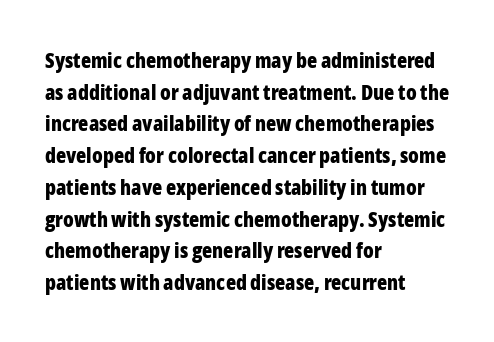
{"italic": "no", "bold": "yes", "underline": "no", "align": "left", "line_spacing": "normal", "line_spacing_ratio": 1.51, "letter_spacing": "normal", "letter_spacing_em": 0.0, "glyph_px": 21}
